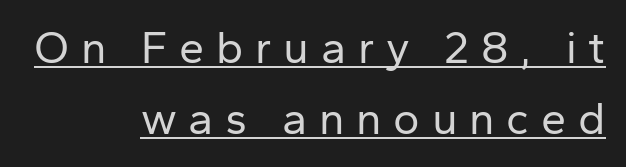
The image shows 45 px regular-weight sans-serif type, upright; set right-aligned, normal line spacing (1.57x), unusually wide letter spacing (+0.26 em), underlined; low stroke contrast and a medium x-height.
